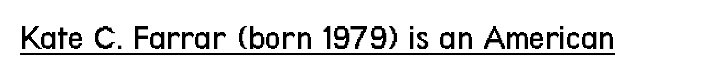
{"serif": "no", "italic": "no", "bold": "no", "weight": "regular", "width": "condensed", "stroke_contrast": "low", "x_height": "medium", "monospaced": "no", "underline": "yes", "letter_spacing": "normal", "letter_spacing_em": 0.0, "glyph_px": 35}
